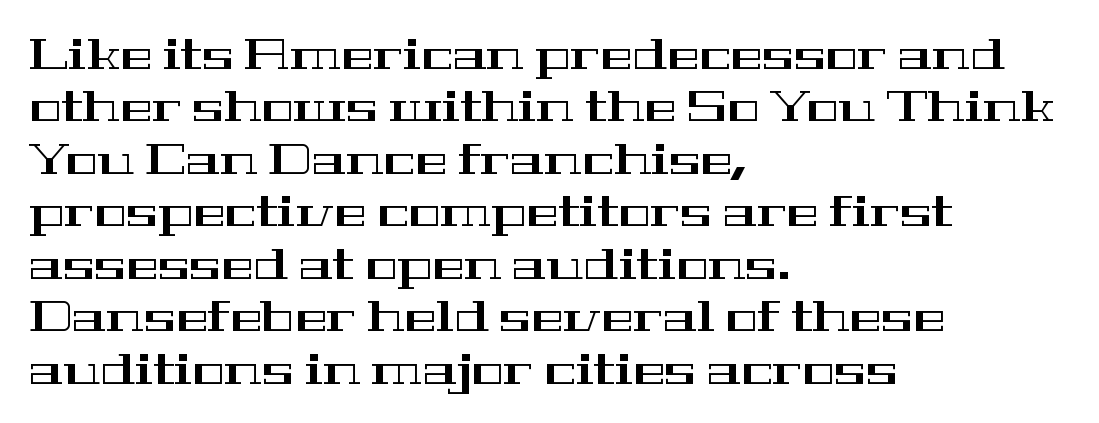
{"serif": "yes", "italic": "no", "width": "wide", "stroke_contrast": "high", "x_height": "medium", "monospaced": "no", "underline": "no", "align": "left", "line_spacing_ratio": 1.22, "letter_spacing": "normal", "letter_spacing_em": 0.0, "glyph_px": 43}
